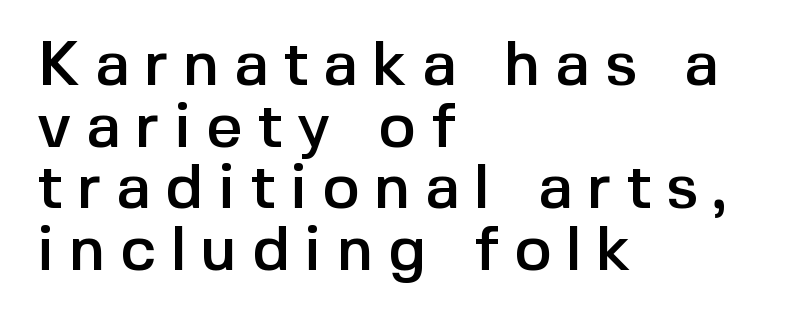
The face used here is proportionally spaced, like ordinary book or web type. The passage shown is typeset with a sans-serif family. This sample trades vertical openness for compactness between lines. Glance below the letters and you will spot only blank space. The passage is arranged the way most books set body copy — flush left. The face used here is rendered with a markedly widened letterfit.
